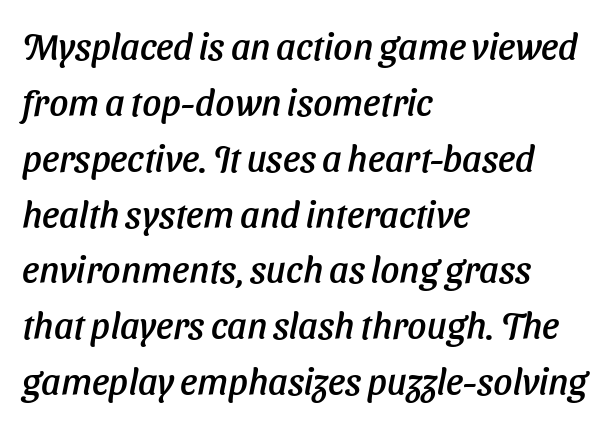
{"italic": "yes", "lean": "right", "slant_degrees": 11, "width": "normal", "stroke_contrast": "low", "x_height": "medium", "monospaced": "no", "underline": "no", "align": "left", "line_spacing": "normal", "line_spacing_ratio": 1.51, "letter_spacing": "normal", "letter_spacing_em": 0.0, "glyph_px": 37}
